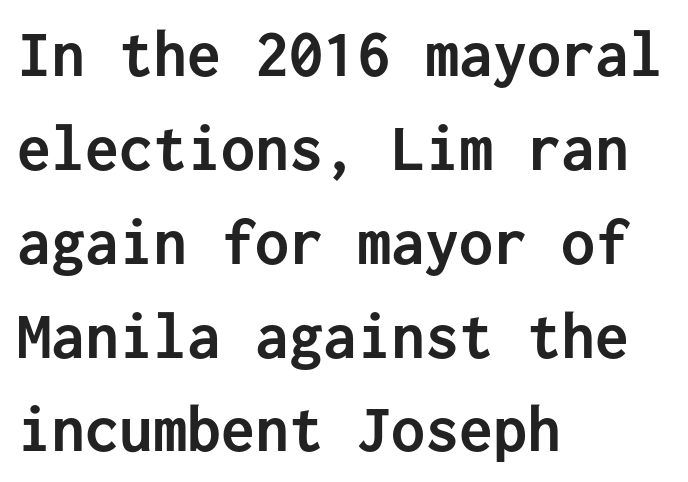
The image shows 68 px semibold sans-serif type, upright, monospaced; set left-aligned, normal line spacing (1.38x), normal letter spacing, not underlined; low stroke contrast and a medium x-height.
